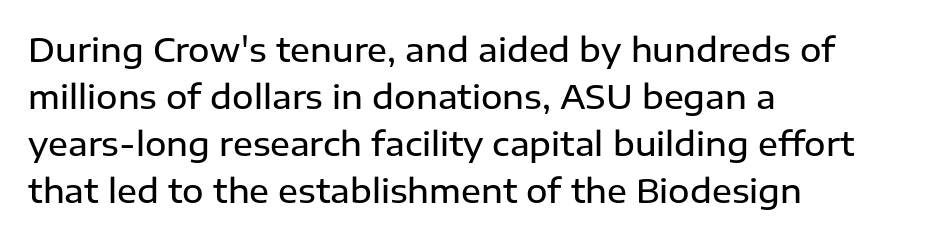
Q: Is the text bold? A: Semi-bold.
Q: Is the text italic (slanted)? A: No, it is upright.
Q: Is the typeface a serif or a sans-serif typeface? A: Sans-serif.
Q: Is the text underlined? A: No.
Q: How is the paragraph aligned? A: Left-aligned.
Q: Is the spacing between letters normal or unusually wide? A: Normal.
Q: Is the spacing between lines tight, normal or loose? A: Normal.
Q: Width (condensed, normal, or wide)? A: Normal.
Q: Stroke contrast? A: Low.
Q: x-height? A: Medium.
Q: Monospaced? A: No.
